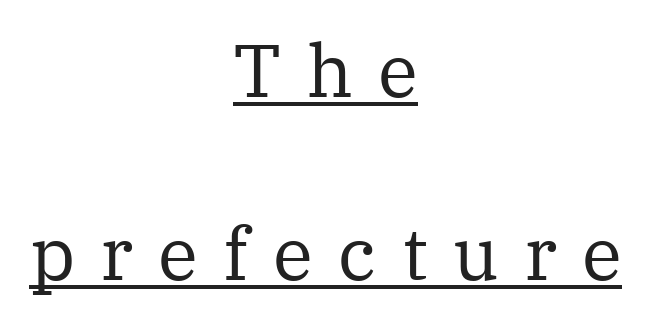
The image shows 74 px regular-weight serif type, upright; set centered, loose line spacing (2.47x), unusually wide letter spacing (+0.34 em), underlined; medium stroke contrast and a medium x-height.
